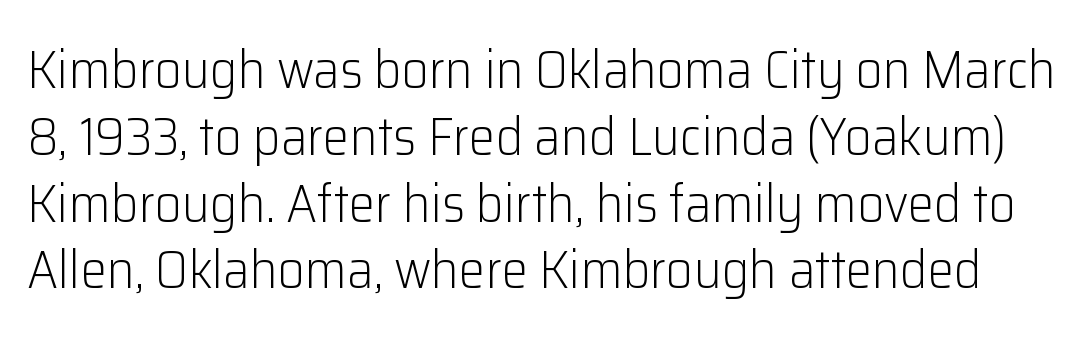
{"serif": "no", "italic": "no", "bold": "no", "weight": "light", "width": "normal", "stroke_contrast": "low", "x_height": "medium", "monospaced": "no", "underline": "no", "line_spacing": "normal", "line_spacing_ratio": 1.26, "letter_spacing": "normal", "letter_spacing_em": 0.0, "glyph_px": 53}
